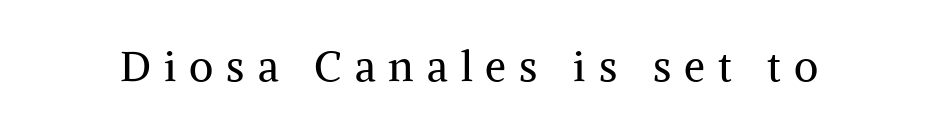
The image shows 42 px regular-weight serif type, upright; set unusually wide letter spacing (+0.31 em), not underlined; medium stroke contrast and a medium x-height.
